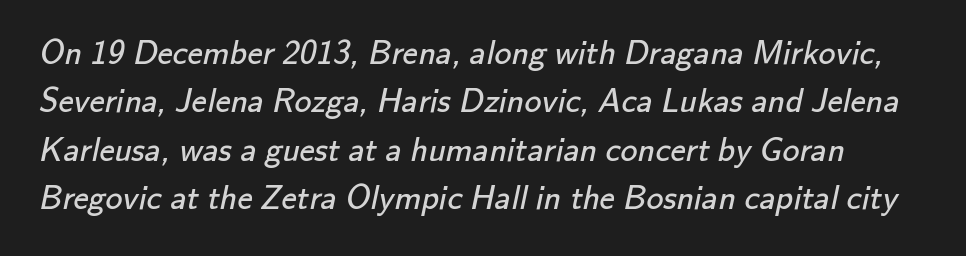
Nothing unusual about the tracking: characters are spaced as the font intends. The rendering uses natural spacing where letterforms have individual widths. The vertical gap from one line to the next is medium. The type family on display is of the sans-serif kind.
